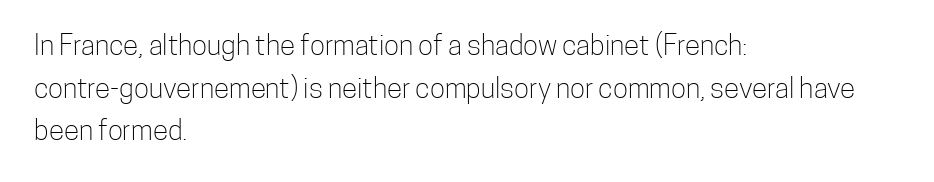
Do the characters align in a grid? No, the font is proportional. Nothing unusual about the tracking: characters are spaced as the font intends. Typographically, this falls in the sans-serif category. Unlike italic type, these characters show no tilt at all. Bare-footed words on every line.
